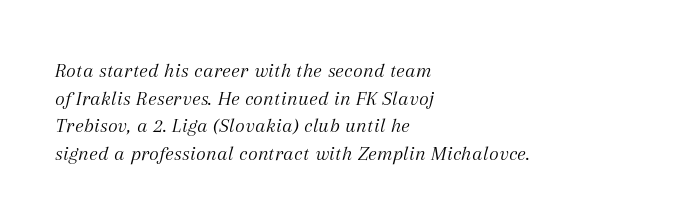
The image shows 21 px text type, italic (leaning right); set left-aligned, normal line spacing (1.32x), normal letter spacing, not underlined.
